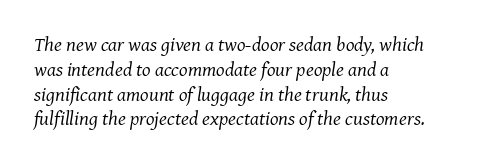
The image shows 20 px text type, italic (leaning right); set left-aligned, line spacing 1.24x, normal letter spacing, not underlined.
